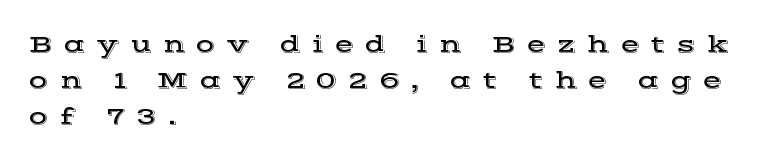
The tracking jumps out immediately: characters are airy and widely separated. How would I describe the line gaps? Plain and ordinary. Any mark beneath the type? The region is blank. Designer's note — italics off, roman on. The setting favours the left margin, as ordinary paragraphs usually do.
